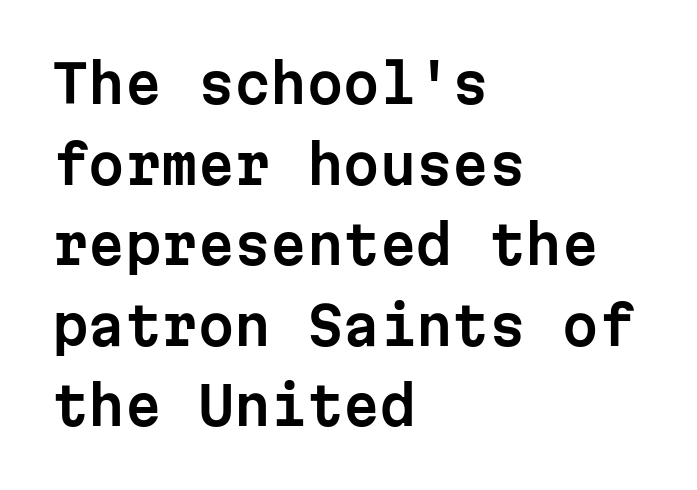
Do the letters lean? They stand straight. Spacing verdict: monospaced, one width for all characters. The text block is weighted toward the left margin, trailing off unevenly rightward. I'd call this a sans setting — the letters go barefoot.
